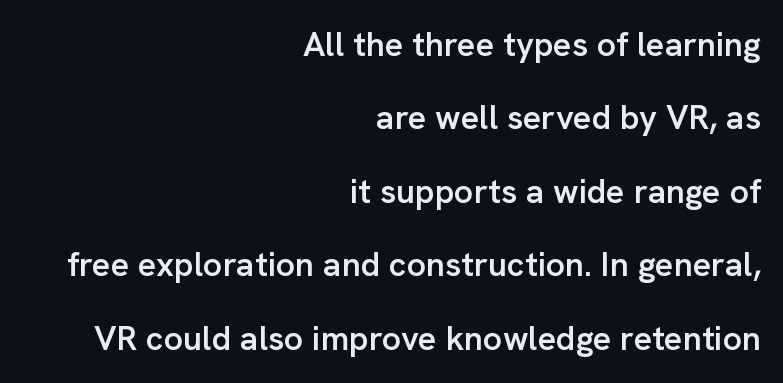
{"serif": "no", "italic": "no", "bold": "semi", "weight": "semibold", "width": "normal", "stroke_contrast": "low", "x_height": "medium", "monospaced": "no", "underline": "no", "align": "right", "line_spacing": "loose", "line_spacing_ratio": 2.16, "letter_spacing": "normal", "letter_spacing_em": 0.0, "glyph_px": 34}
